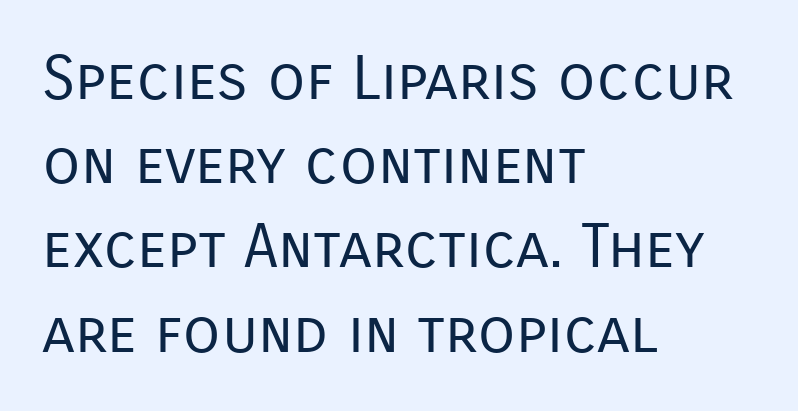
{"serif": "no", "italic": "no", "bold": "no", "weight": "regular", "width": "normal", "stroke_contrast": "low", "x_height": "medium", "monospaced": "no", "underline": "no", "align": "left", "line_spacing": "normal", "line_spacing_ratio": 1.38, "letter_spacing": "normal", "letter_spacing_em": 0.0, "glyph_px": 61}
